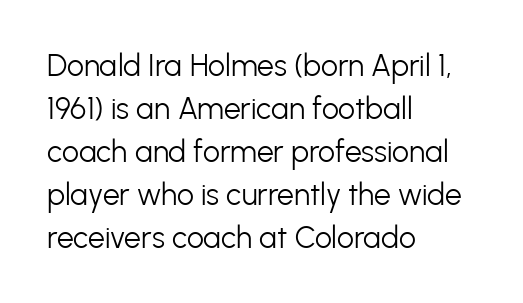
Each letter's strokes conclude bluntly, with no projecting serifs. The rendering uses a moderate line-height, typical for paragraphs. Looks like regular typesetting: each glyph gets only the width it needs. A bare baseline throughout the passage.
